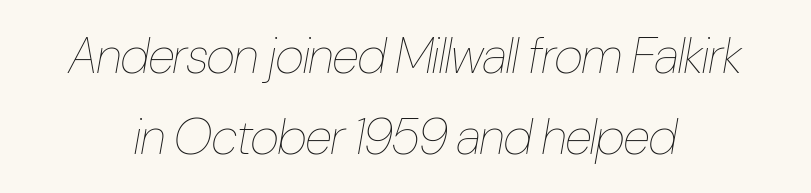
The image shows 50 px thin, condensed type, italic (leaning right); set centered, normal line spacing (1.62x), normal letter spacing, not underlined; low stroke contrast and a medium x-height.
